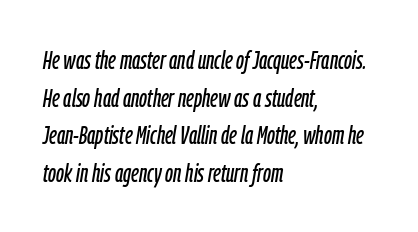
{"italic": "yes", "lean": "right", "slant_degrees": 9, "underline": "no", "align": "left", "line_spacing": "normal", "line_spacing_ratio": 1.45, "letter_spacing": "normal", "letter_spacing_em": 0.0, "glyph_px": 26}
